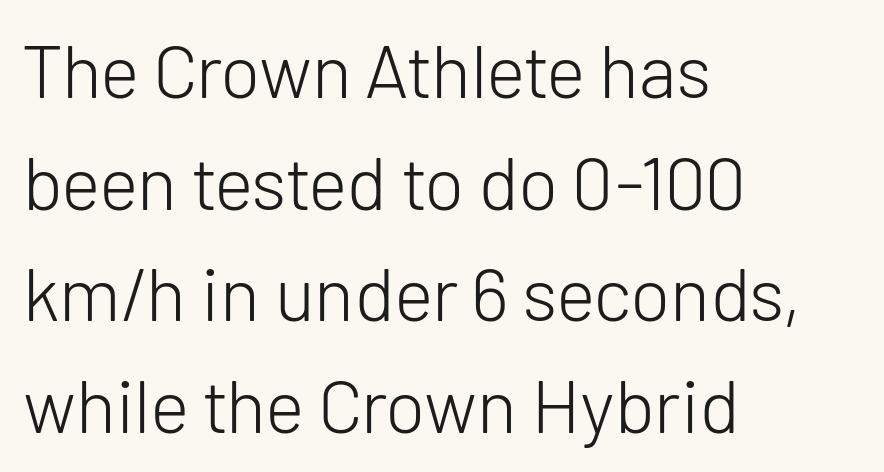
{"serif": "no", "italic": "no", "bold": "no", "weight": "light", "width": "normal", "stroke_contrast": "low", "x_height": "medium", "monospaced": "no", "underline": "no", "align": "left", "line_spacing": "normal", "line_spacing_ratio": 1.49, "letter_spacing": "normal", "letter_spacing_em": 0.0, "glyph_px": 75}
